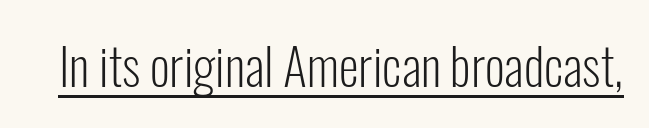
Q: Is the text bold? A: No.
Q: Is the text italic (slanted)? A: No, it is upright.
Q: Is the typeface a serif or a sans-serif typeface? A: Sans-serif.
Q: Is the text underlined? A: Yes.
Q: Is the spacing between letters normal or unusually wide? A: Normal.
Q: Width (condensed, normal, or wide)? A: Condensed.
Q: Stroke contrast? A: Low.
Q: x-height? A: Medium.
Q: Monospaced? A: No.
